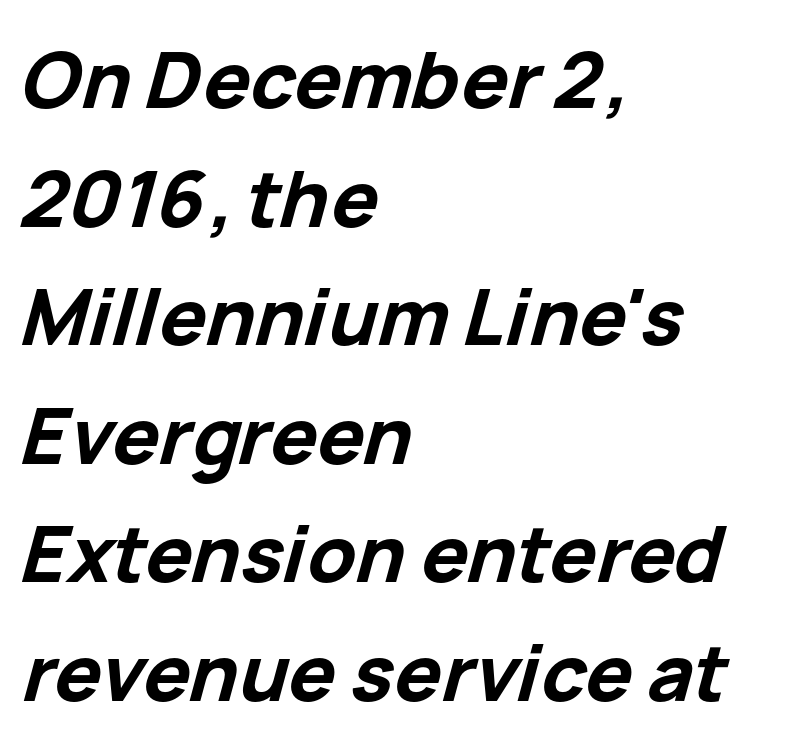
The block of text has a typical density, with ordinary space between rows. Every character sits at an angle, as italics do. A typesetter would call this proportional, since set widths differ per character. The typesetter chose a ragged-right arrangement here.
